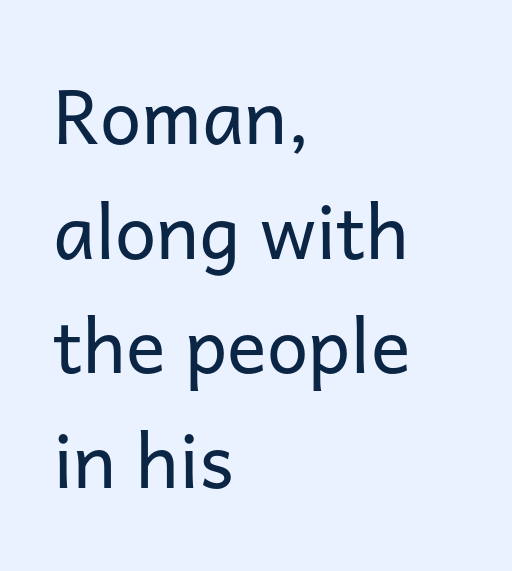
The image shows 74 px regular-weight sans-serif type, upright; set left-aligned, normal line spacing (1.55x), normal letter spacing, not underlined; low stroke contrast and a medium x-height.
